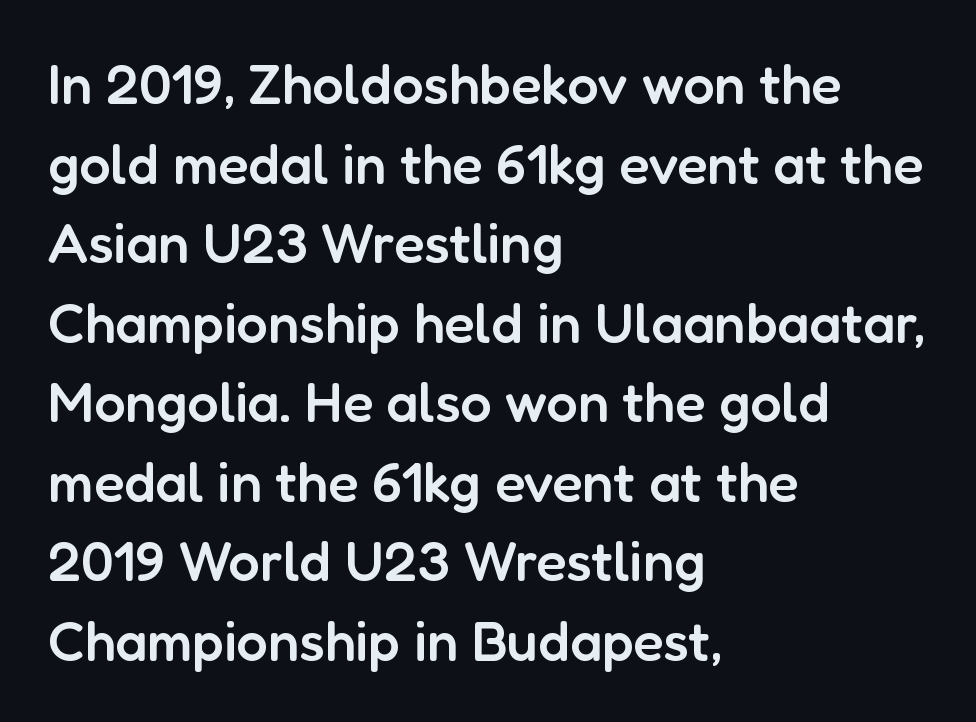
Q: Is the text bold? A: Semi-bold.
Q: Is the text italic (slanted)? A: No, it is upright.
Q: Is the typeface a serif or a sans-serif typeface? A: Sans-serif.
Q: Is the text underlined? A: No.
Q: How is the paragraph aligned? A: Left-aligned.
Q: Is the spacing between letters normal or unusually wide? A: Normal.
Q: Is the spacing between lines tight, normal or loose? A: Normal.
Q: Width (condensed, normal, or wide)? A: Normal.
Q: Stroke contrast? A: Low.
Q: x-height? A: Medium.
Q: Monospaced? A: No.
